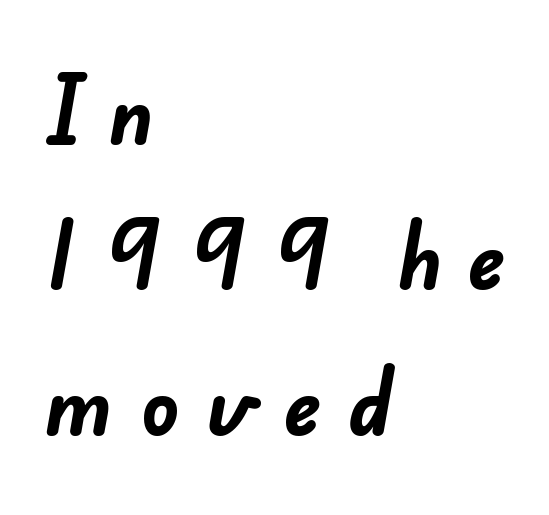
{"serif": "no", "bold": "yes", "weight": "bold", "width": "normal", "stroke_contrast": "low", "x_height": "small", "monospaced": "no", "underline": "no", "align": "left", "line_spacing_ratio": 1.84, "letter_spacing": "wide", "letter_spacing_em": 0.33, "glyph_px": 79}
